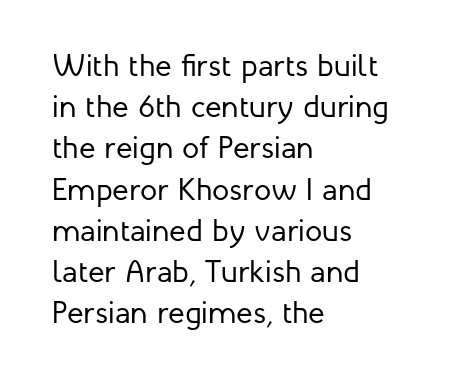
{"serif": "no", "italic": "no", "bold": "no", "weight": "regular", "width": "normal", "stroke_contrast": "low", "x_height": "medium", "monospaced": "no", "underline": "no", "align": "left", "line_spacing": "normal", "line_spacing_ratio": 1.33, "letter_spacing": "normal", "letter_spacing_em": 0.0, "glyph_px": 31}
